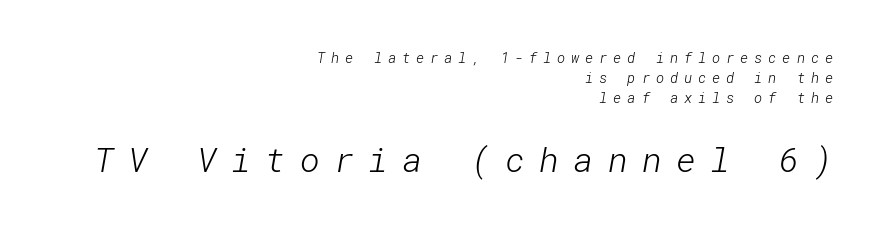
{"serif": "no", "bold": "no", "weight": "light", "width": "normal", "stroke_contrast": "low", "x_height": "medium", "underline": "no", "align": "right", "line_spacing": "normal", "line_spacing_ratio": 1.44, "letter_spacing": "wide", "letter_spacing_em": 0.42, "larger_block": "second", "size_ratio": 2.43, "glyph_px": 34}
